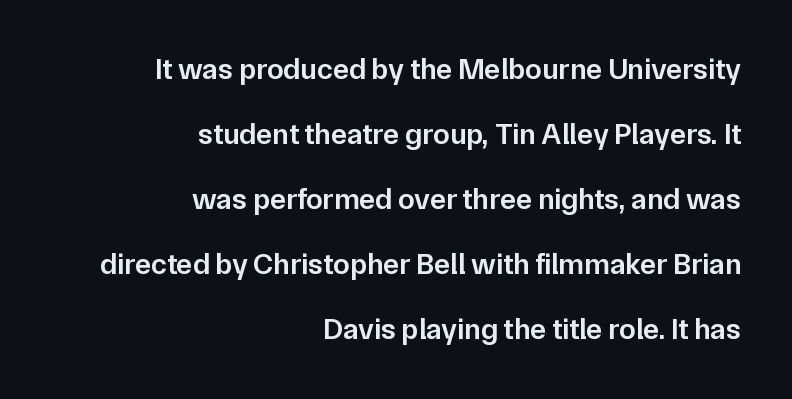
The image shows 30 px semibold sans-serif type, upright; set right-aligned, loose line spacing (2.17x), normal letter spacing, not underlined; low stroke contrast and a medium x-height.
